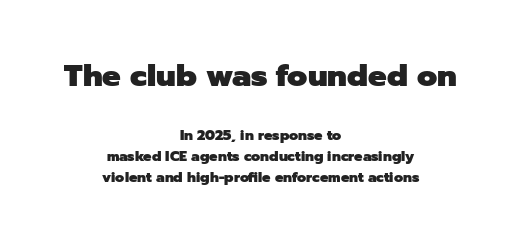
{"serif": "no", "italic": "no", "bold": "yes", "weight": "heavy", "width": "normal", "stroke_contrast": "low", "x_height": "medium", "monospaced": "no", "underline": "no", "align": "center", "line_spacing": "normal", "line_spacing_ratio": 1.51, "letter_spacing": "normal", "letter_spacing_em": 0.0, "larger_block": "first", "size_ratio": 2.21, "glyph_px": 31}
